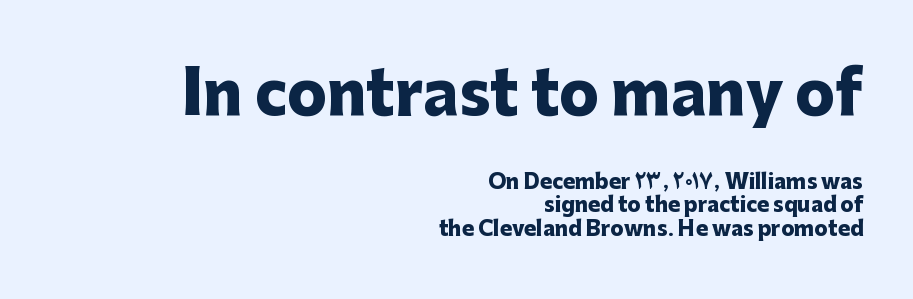
The image shows 59 px heavy sans-serif type, upright; set right-aligned, line spacing 1.18x, normal letter spacing, not underlined; the first (top) block is 2.95x larger; low stroke contrast and a medium x-height.
